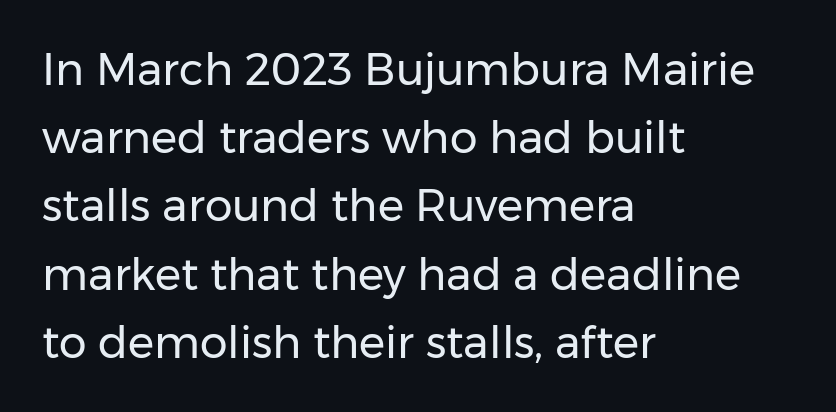
{"serif": "no", "italic": "no", "bold": "no", "weight": "regular", "width": "normal", "stroke_contrast": "low", "x_height": "medium", "monospaced": "no", "underline": "no", "align": "left", "line_spacing": "normal", "line_spacing_ratio": 1.55, "letter_spacing": "normal", "letter_spacing_em": 0.0, "glyph_px": 44}
